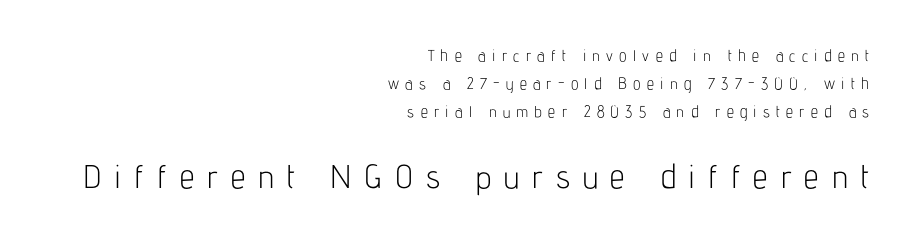
{"serif": "no", "italic": "no", "bold": "no", "weight": "light", "width": "condensed", "stroke_contrast": "low", "x_height": "medium", "monospaced": "no", "underline": "no", "align": "right", "line_spacing_ratio": 1.76, "letter_spacing": "wide", "letter_spacing_em": 0.39, "larger_block": "second", "size_ratio": 2.06, "glyph_px": 33}
